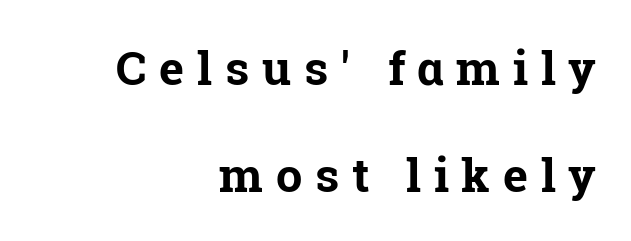
The image shows 47 px bold serif type, upright; set right-aligned, loose line spacing (2.28x), unusually wide letter spacing (+0.27 em), not underlined; low stroke contrast and a medium x-height.
